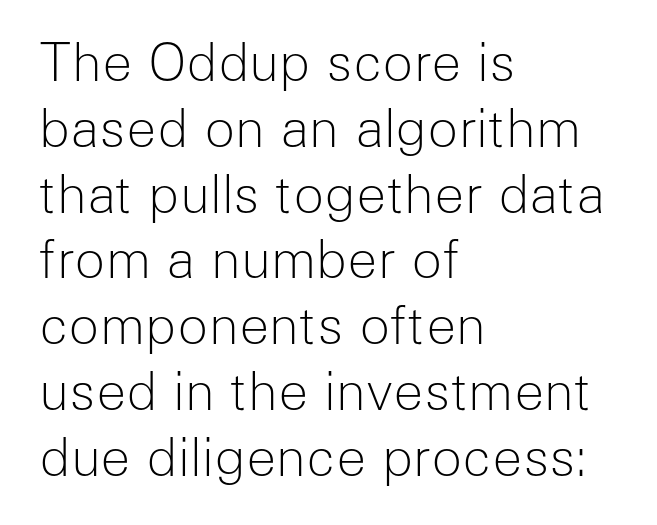
{"serif": "no", "italic": "no", "bold": "no", "weight": "light", "width": "normal", "stroke_contrast": "low", "x_height": "medium", "monospaced": "no", "underline": "no", "align": "left", "line_spacing": "normal", "line_spacing_ratio": 1.29, "letter_spacing": "normal", "letter_spacing_em": 0.0, "glyph_px": 51}
